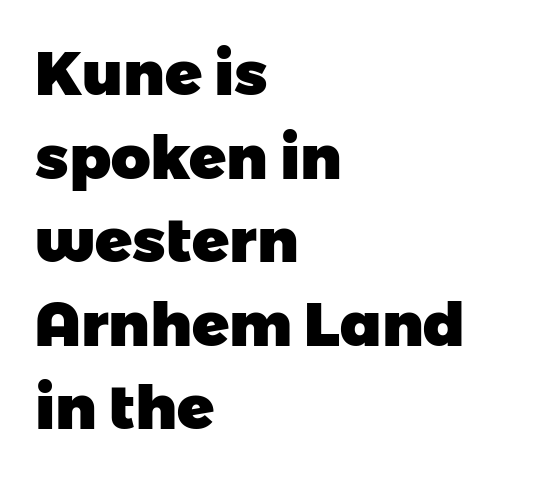
In terms of letterform style, serifs are entirely absent. These words are printed bold, with thick strokes throughout. These lines sit exactly where default settings would place them. Words appear dense and cohesive because spacing is normal.
